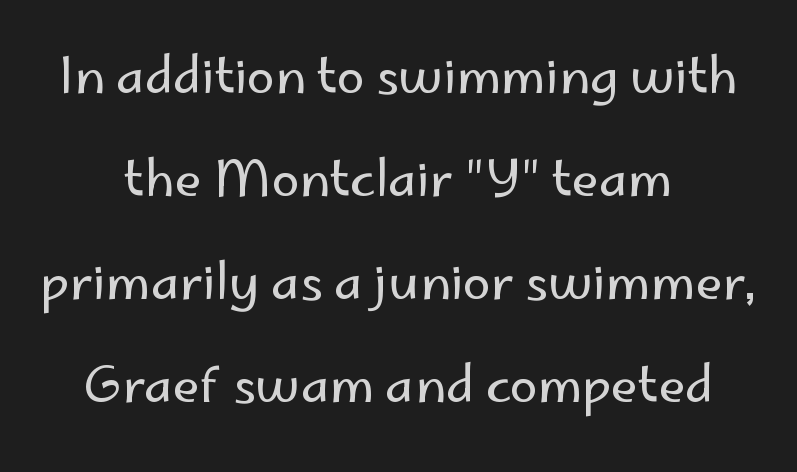
Q: Is the text bold? A: No.
Q: Is the text italic (slanted)? A: No, it is upright.
Q: Is the typeface a serif or a sans-serif typeface? A: Sans-serif.
Q: Is the text underlined? A: No.
Q: How is the paragraph aligned? A: Centered.
Q: Is the spacing between letters normal or unusually wide? A: Normal.
Q: Is the spacing between lines tight, normal or loose? A: Loose.
Q: Width (condensed, normal, or wide)? A: Normal.
Q: Stroke contrast? A: Low.
Q: x-height? A: Small.
Q: Monospaced? A: No.
